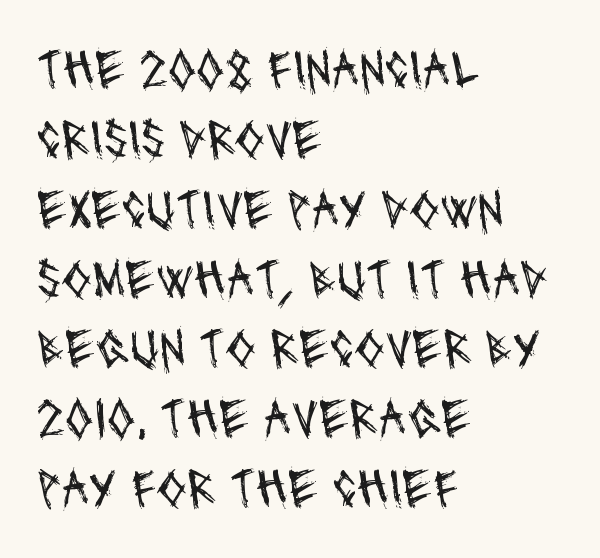
Alignment: flush left. Weight class: somewhere from thin through regular. This rendering leaves character spacing at its baseline value. The glyphs in this specimen are sans serif. Spacing verdict: proportional, widths tailored to each character.
